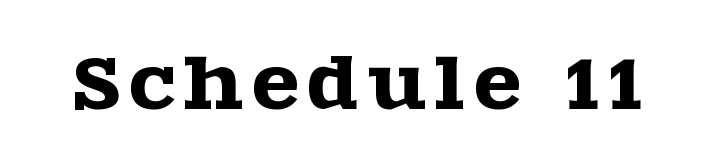
The image shows 68 px wide serif type, upright; set not underlined; a large x-height.
